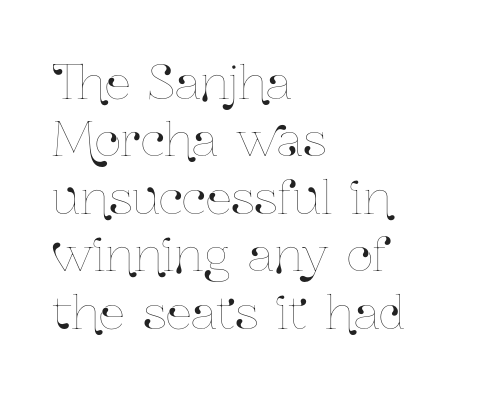
{"italic": "no", "width": "condensed", "stroke_contrast": "low", "x_height": "medium", "monospaced": "no", "underline": "no", "align": "left", "line_spacing": "normal", "line_spacing_ratio": 1.25, "letter_spacing": "normal", "letter_spacing_em": 0.0, "glyph_px": 46}
